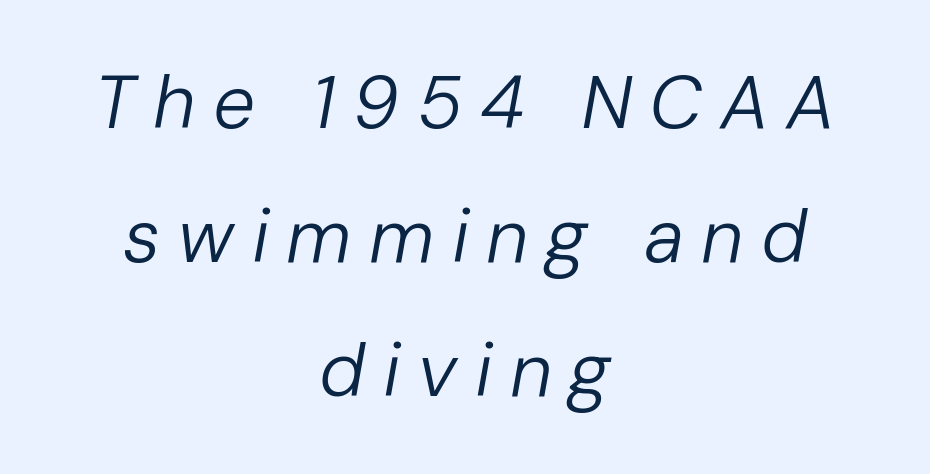
Leftover space on each line is divided equally before and after the words. No word sits above an underline. Stroke thickness stays within the range of a standard reading face or lighter. Italic: yes, the glyphs are oblique. Here the glyphs are tracked loosely, breaking word shapes into spaced letters. Looks like regular typesetting: each glyph gets only the width it needs.
